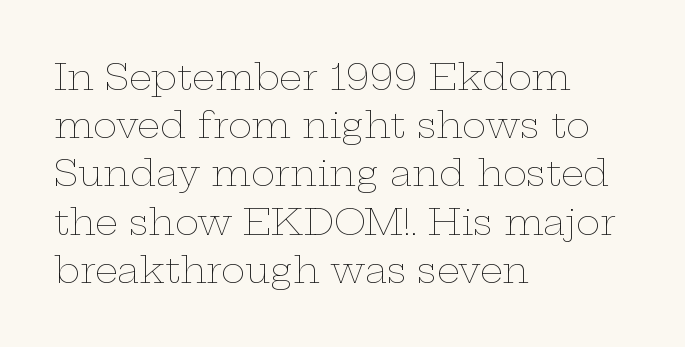
The image shows 36 px thin, wide type, upright; set left-aligned, normal line spacing (1.34x), normal letter spacing, not underlined; low stroke contrast and a medium x-height.
